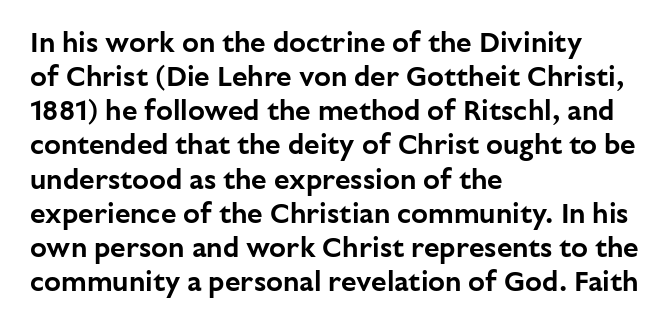
Q: Is the text italic (slanted)? A: No, it is upright.
Q: Is the typeface a serif or a sans-serif typeface? A: Sans-serif.
Q: Is the text underlined? A: No.
Q: How is the paragraph aligned? A: Left-aligned.
Q: Is the spacing between letters normal or unusually wide? A: Normal.
Q: Width (condensed, normal, or wide)? A: Normal.
Q: Stroke contrast? A: Low.
Q: x-height? A: Medium.
Q: Monospaced? A: No.
